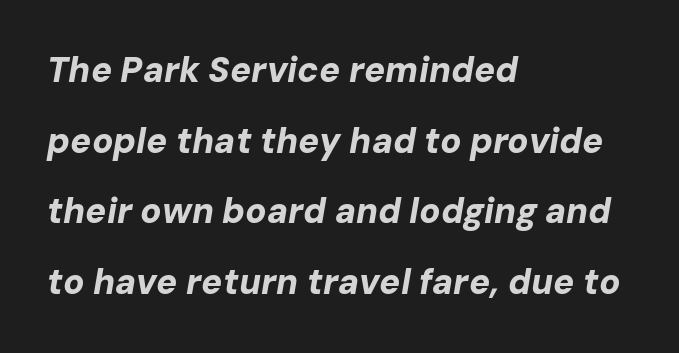
The image shows 35 px bold type, italic (leaning right); set left-aligned, loose line spacing (2.02x), normal letter spacing, not underlined; low stroke contrast and a medium x-height.
